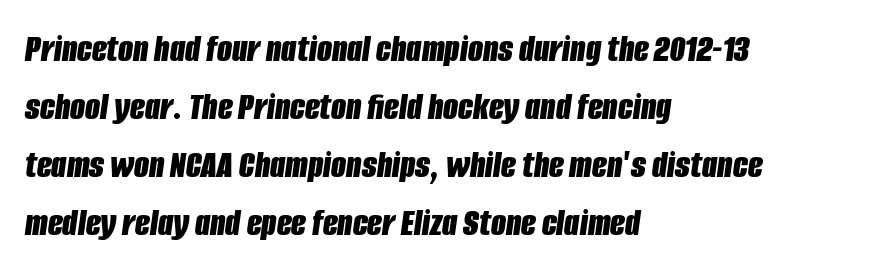
{"italic": "yes", "lean": "right", "slant_degrees": 8, "bold": "yes", "weight": "bold", "width": "condensed", "stroke_contrast": "low", "x_height": "large", "monospaced": "no", "underline": "no", "align": "left", "line_spacing": "normal", "line_spacing_ratio": 1.49, "letter_spacing": "normal", "letter_spacing_em": 0.0, "glyph_px": 39}
